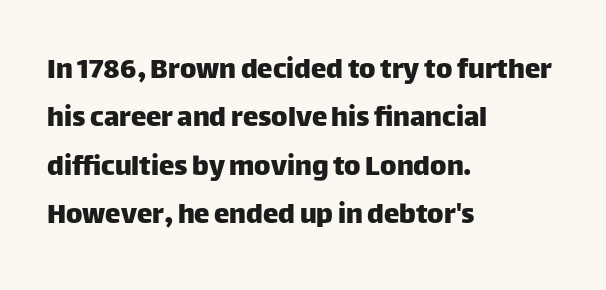
{"serif": "no", "italic": "no", "width": "normal", "stroke_contrast": "low", "x_height": "large", "monospaced": "no", "underline": "no", "align": "left", "line_spacing": "normal", "line_spacing_ratio": 1.56, "letter_spacing": "normal", "letter_spacing_em": 0.0, "glyph_px": 31}
